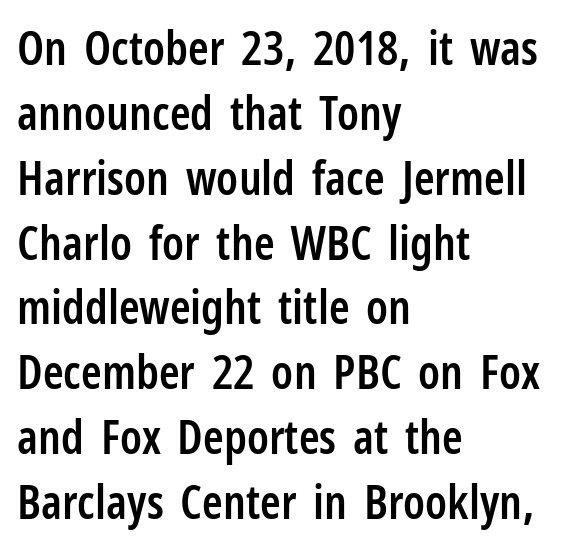
Q: Is the text bold? A: Semi-bold.
Q: Is the text italic (slanted)? A: No, it is upright.
Q: Is the typeface a serif or a sans-serif typeface? A: Sans-serif.
Q: Is the text underlined? A: No.
Q: How is the paragraph aligned? A: Left-aligned.
Q: Is the spacing between letters normal or unusually wide? A: Normal.
Q: Is the spacing between lines tight, normal or loose? A: Normal.
Q: Width (condensed, normal, or wide)? A: Condensed.
Q: Stroke contrast? A: Low.
Q: x-height? A: Medium.
Q: Monospaced? A: No.
